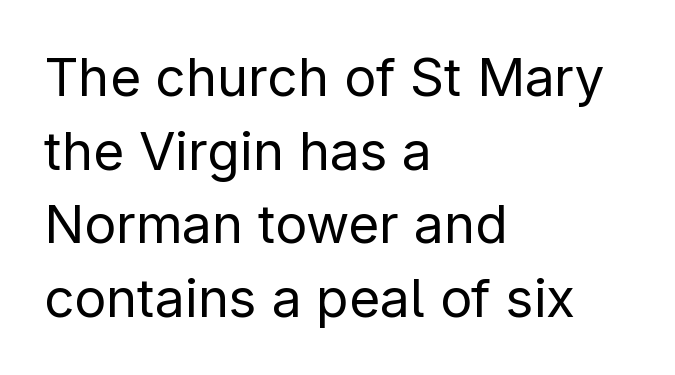
Q: Is the text bold? A: No.
Q: Is the text italic (slanted)? A: No, it is upright.
Q: Is the typeface a serif or a sans-serif typeface? A: Sans-serif.
Q: Is the text underlined? A: No.
Q: How is the paragraph aligned? A: Left-aligned.
Q: Is the spacing between letters normal or unusually wide? A: Normal.
Q: Is the spacing between lines tight, normal or loose? A: Normal.
Q: Width (condensed, normal, or wide)? A: Normal.
Q: Stroke contrast? A: Low.
Q: x-height? A: Medium.
Q: Monospaced? A: No.
